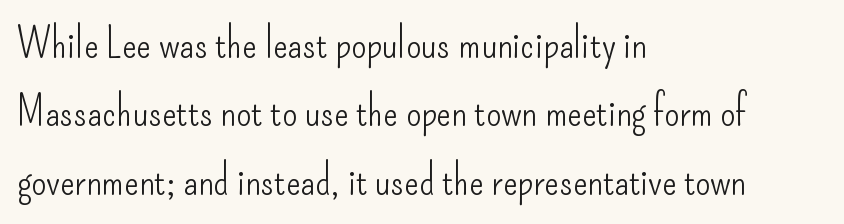
{"serif": "no", "italic": "no", "bold": "no", "weight": "light", "width": "condensed", "stroke_contrast": "low", "x_height": "small", "monospaced": "no", "underline": "no", "align": "left", "line_spacing": "normal", "line_spacing_ratio": 1.59, "letter_spacing": "normal", "letter_spacing_em": 0.0, "glyph_px": 43}
